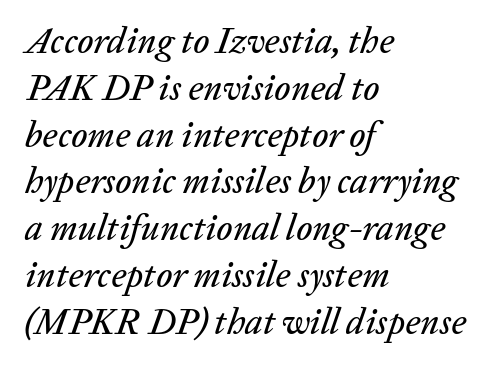
The passage shown is typed in a proportional face where columns would drift. Quick note: underline off. The passage shown has conventional tracking throughout. Normally led — the rows are evenly, conventionally spaced.
